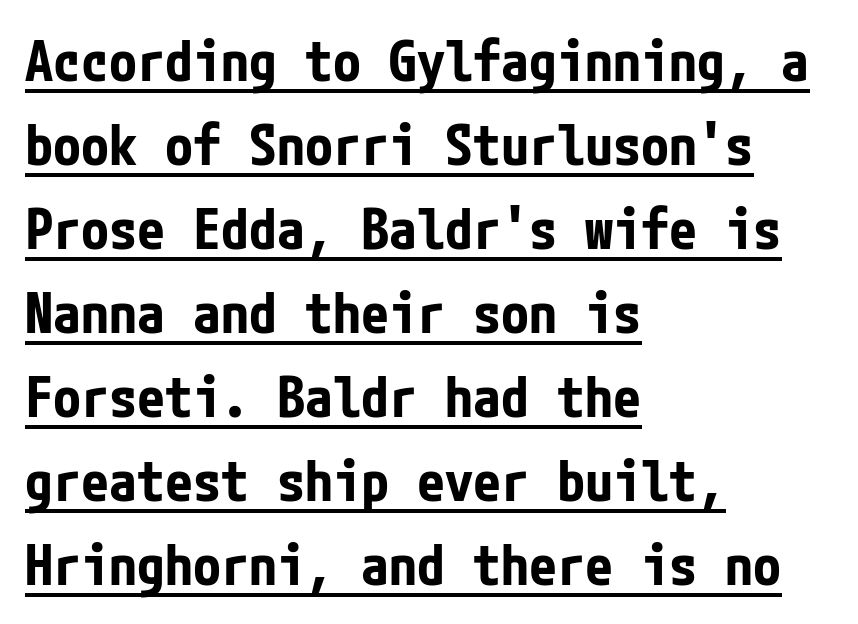
Reading down the block, your eye returns to a fixed left position each line. Quick note: underline on. Notice how descenders clear the ascenders below comfortably — that's standard leading. These words are printed bold, with thick strokes throughout.
